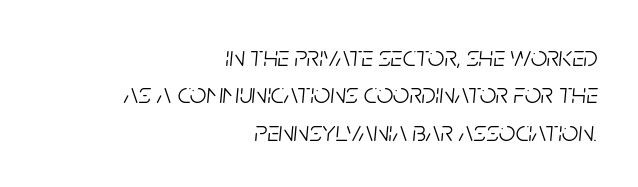
The image shows 29 px light, condensed type, italic (leaning right); set right-aligned, normal line spacing (1.29x), normal letter spacing, not underlined; low stroke contrast and a large x-height.
